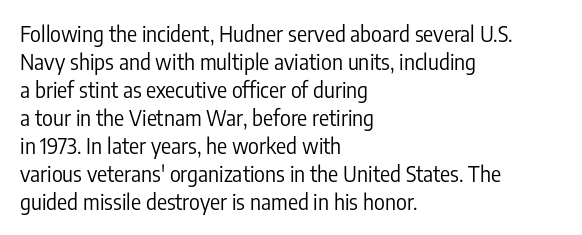
{"italic": "no", "bold": "no", "underline": "no", "align": "left", "line_spacing": "normal", "line_spacing_ratio": 1.33, "letter_spacing": "normal", "letter_spacing_em": 0.0, "glyph_px": 21}
